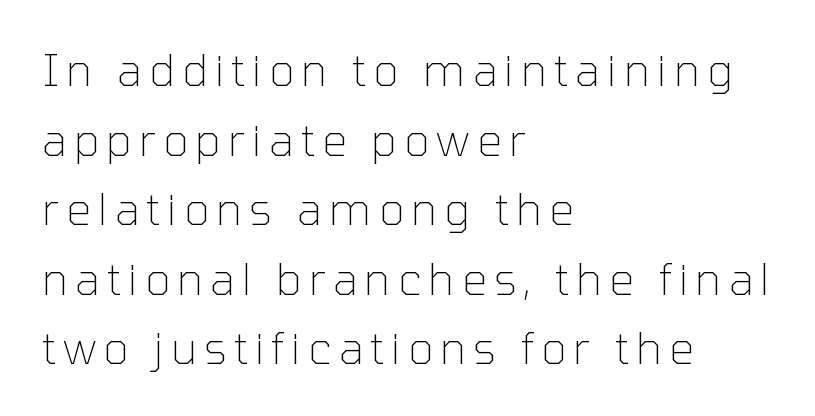
Q: Is the text bold? A: No.
Q: Is the text italic (slanted)? A: No, it is upright.
Q: Is the typeface a serif or a sans-serif typeface? A: Sans-serif.
Q: Is the text underlined? A: No.
Q: How is the paragraph aligned? A: Left-aligned.
Q: Is the spacing between lines tight, normal or loose? A: Normal.
Q: Width (condensed, normal, or wide)? A: Normal.
Q: Stroke contrast? A: Low.
Q: x-height? A: Medium.
Q: Monospaced? A: No.
